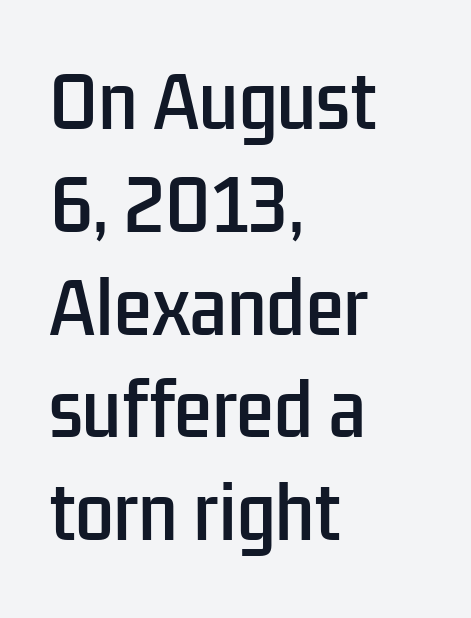
Horizontally, the lines are justified to the leading edge only. Is there much room between lines? A standard amount, neither cramped nor airy. Honestly, the letter spacing is just normal — you wouldn't notice it. Underline: absent. Serif or sans? Sans — the stroke terminals are bare.
